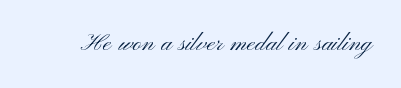
{"serif": "no", "bold": "no", "weight": "light", "width": "wide", "stroke_contrast": "medium", "x_height": "small", "monospaced": "no", "underline": "no", "letter_spacing": "normal", "letter_spacing_em": 0.0, "glyph_px": 31}
